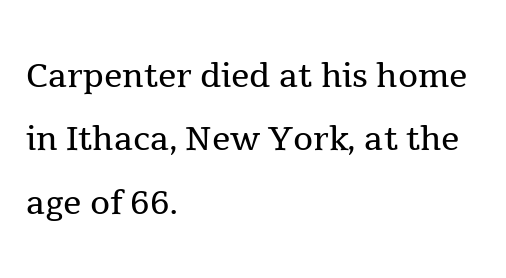
{"serif": "yes", "italic": "no", "bold": "no", "weight": "regular", "width": "normal", "x_height": "medium", "monospaced": "no", "underline": "no", "align": "left", "line_spacing": "normal", "line_spacing_ratio": 1.38, "letter_spacing": "normal", "letter_spacing_em": 0.0, "glyph_px": 46}
